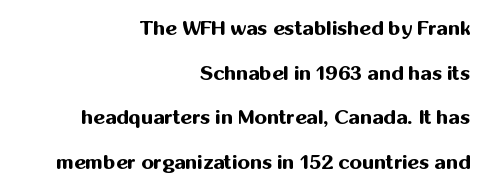
Q: Is the text bold? A: Yes.
Q: Is the text italic (slanted)? A: No, it is upright.
Q: Is the text underlined? A: No.
Q: How is the paragraph aligned? A: Right-aligned.
Q: Is the spacing between letters normal or unusually wide? A: Normal.
Q: Is the spacing between lines tight, normal or loose? A: Loose.
